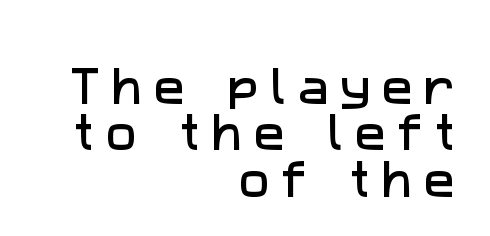
Q: Is the typeface a serif or a sans-serif typeface? A: Sans-serif.
Q: Is the text underlined? A: No.
Q: How is the paragraph aligned? A: Right-aligned.
Q: Is the spacing between letters normal or unusually wide? A: Unusually wide.
Q: Is the spacing between lines tight, normal or loose? A: Tight.
Q: Width (condensed, normal, or wide)? A: Normal.
Q: Stroke contrast? A: Low.
Q: x-height? A: Medium.
Q: Monospaced? A: No.
